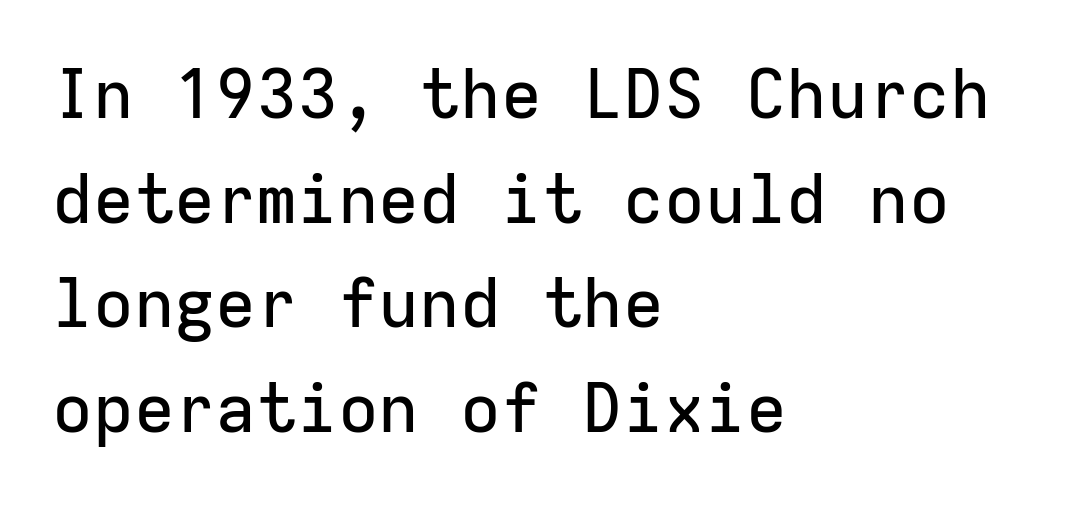
Classification — sans serif. Where is the straight margin? On the left. Rows of type keep a routine distance in the vertical direction. The gaps between neighbouring characters are ordinary and unremarkable. Note the uniform advance width — an 'i' takes as much space as an 'm'. Any mark beneath the type? The region is blank.
